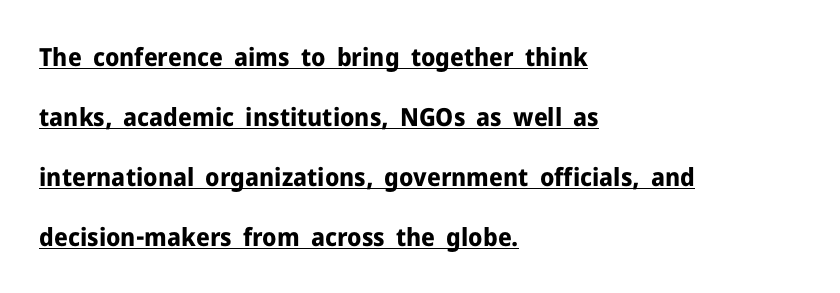
Q: Is the text bold? A: Yes.
Q: Is the text italic (slanted)? A: No, it is upright.
Q: Is the text underlined? A: Yes.
Q: How is the paragraph aligned? A: Left-aligned.
Q: Is the spacing between letters normal or unusually wide? A: Normal.
Q: Is the spacing between lines tight, normal or loose? A: Loose.
